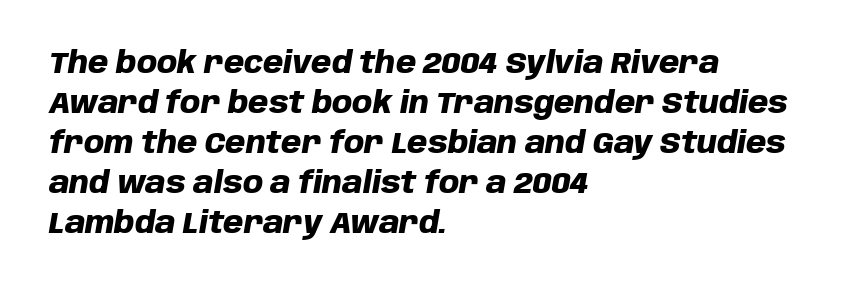
Q: Is the text bold? A: Yes.
Q: Is the text italic (slanted)? A: Yes, it leans right by about 10 degrees.
Q: Is the text underlined? A: No.
Q: How is the paragraph aligned? A: Left-aligned.
Q: Is the spacing between letters normal or unusually wide? A: Normal.
Q: Is the spacing between lines tight, normal or loose? A: Normal.
Q: Width (condensed, normal, or wide)? A: Normal.
Q: Stroke contrast? A: Low.
Q: x-height? A: Large.
Q: Monospaced? A: No.
